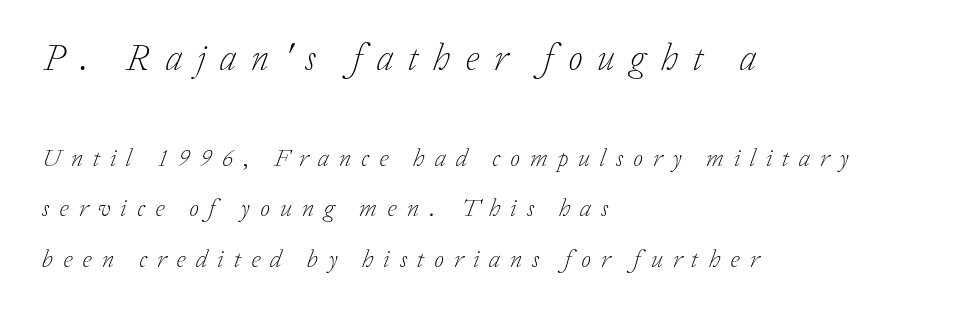
Q: Is the text bold? A: No.
Q: Is the text italic (slanted)? A: Yes, it leans right by about 20 degrees.
Q: Is the typeface a serif or a sans-serif typeface? A: Serif.
Q: Is the text underlined? A: No.
Q: How is the paragraph aligned? A: Left-aligned.
Q: Is the spacing between letters normal or unusually wide? A: Unusually wide.
Q: Is the spacing between lines tight, normal or loose? A: Loose.
Q: Which block of text is set in a larger size, the first (top) or the second (bottom)? A: The first (top) one.
Q: Width (condensed, normal, or wide)? A: Normal.
Q: Stroke contrast? A: Low.
Q: x-height? A: Medium.
Q: Monospaced? A: No.
